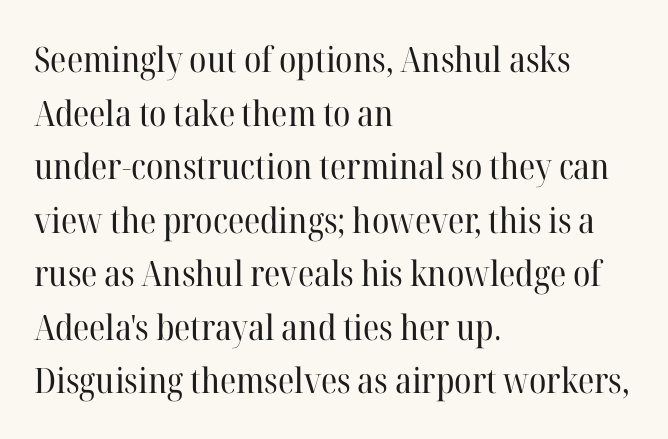
Short and long lines alike share a common starting point at left. No extra ink here — the face is not bold. The area under the type is left untouched. One glance says typical: line gaps are just what's usual. Words appear dense and cohesive because spacing is normal. Check where the strokes stop: tiny serifs finish them off.
